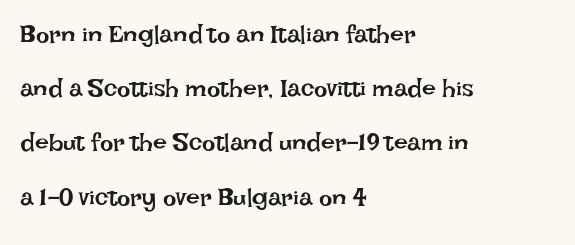
Q: Is the text bold? A: No.
Q: Is the text italic (slanted)? A: No, it is upright.
Q: Is the text underlined? A: No.
Q: How is the paragraph aligned? A: Left-aligned.
Q: Is the spacing between letters normal or unusually wide? A: Normal.
Q: Is the spacing between lines tight, normal or loose? A: Loose.
